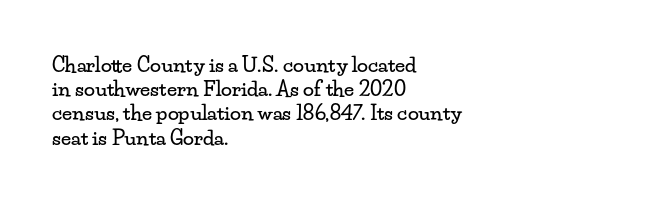
The image shows 20 px text type, upright; set left-aligned, line spacing 1.21x, normal letter spacing, not underlined.
